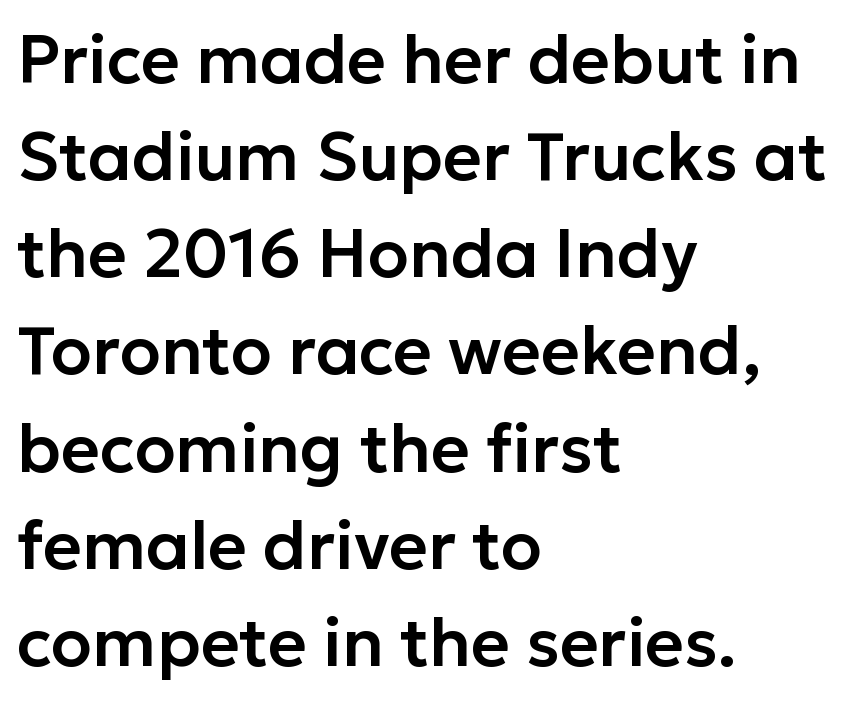
Q: Is the text italic (slanted)? A: No, it is upright.
Q: Is the typeface a serif or a sans-serif typeface? A: Sans-serif.
Q: Is the text underlined? A: No.
Q: How is the paragraph aligned? A: Left-aligned.
Q: Is the spacing between letters normal or unusually wide? A: Normal.
Q: Is the spacing between lines tight, normal or loose? A: Normal.
Q: Width (condensed, normal, or wide)? A: Normal.
Q: Stroke contrast? A: Low.
Q: x-height? A: Medium.
Q: Monospaced? A: No.
